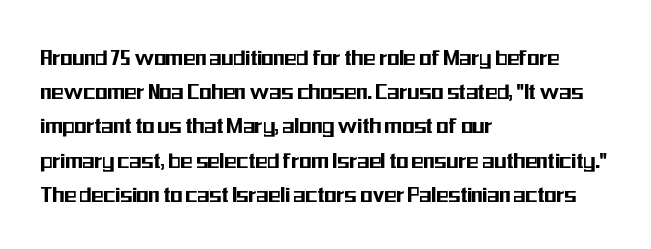
The lettering holds an erect, upright posture throughout. Nobody drew a line under any word here. This rendering uses left alignment, leaving the right contour irregular. Each new line begins a customary step beneath the previous one. Students, note that the glyphs here touch the page at normal intervals.
